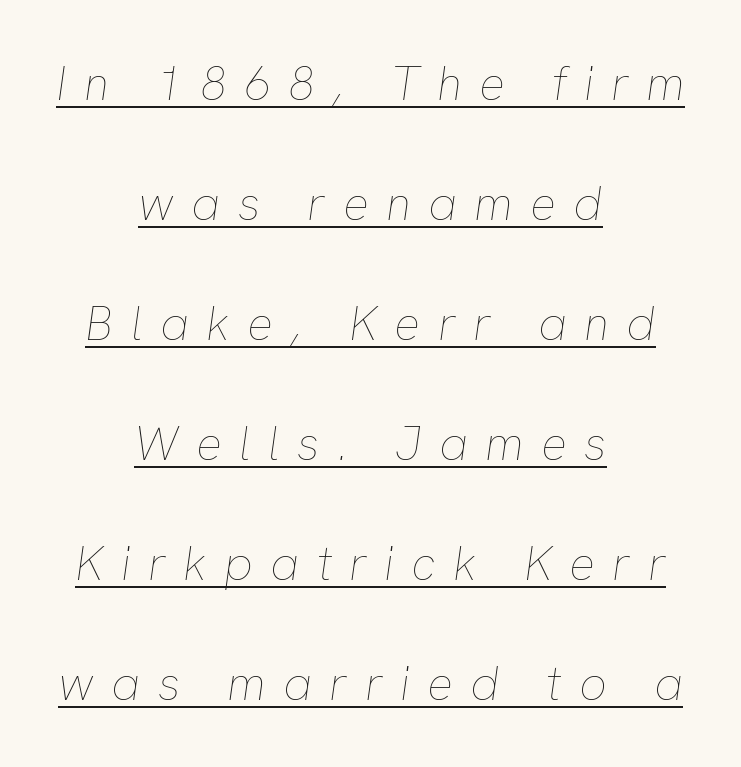
Q: Is the text bold? A: No.
Q: Is the text italic (slanted)? A: Yes, it leans right by about 8 degrees.
Q: Is the text underlined? A: Yes.
Q: How is the paragraph aligned? A: Centered.
Q: Is the spacing between letters normal or unusually wide? A: Unusually wide.
Q: Is the spacing between lines tight, normal or loose? A: Loose.
Q: Width (condensed, normal, or wide)? A: Normal.
Q: Stroke contrast? A: Low.
Q: x-height? A: Medium.
Q: Monospaced? A: No.
